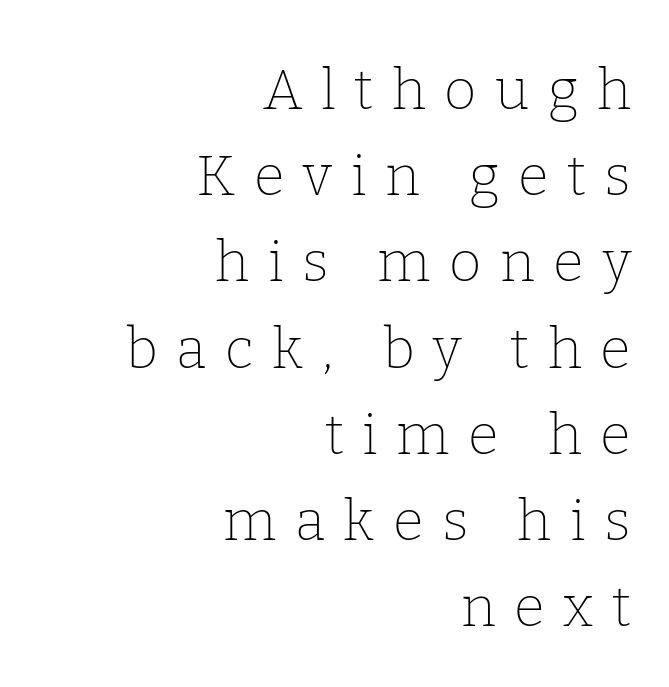
The image shows 56 px thin serif type, upright; set right-aligned, normal line spacing (1.54x), unusually wide letter spacing (+0.33 em), not underlined; low stroke contrast and a medium x-height.
